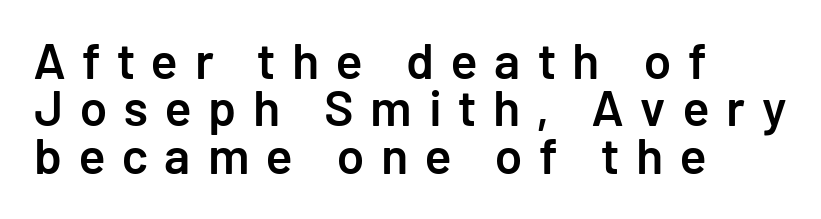
{"serif": "no", "italic": "no", "bold": "semi", "weight": "semibold", "width": "normal", "stroke_contrast": "low", "x_height": "medium", "monospaced": "no", "underline": "no", "align": "left", "line_spacing": "tight", "line_spacing_ratio": 0.95, "letter_spacing": "wide", "letter_spacing_em": 0.34, "glyph_px": 50}
